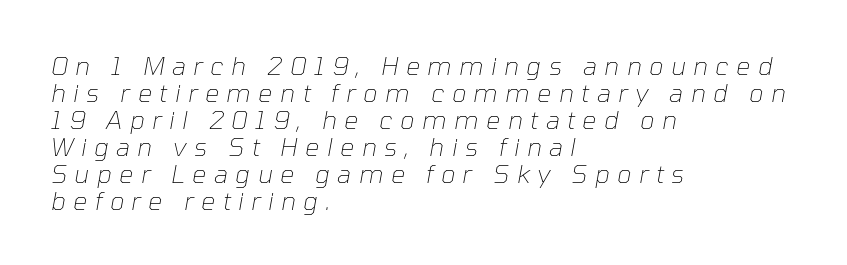
{"italic": "yes", "lean": "right", "slant_degrees": 10, "bold": "no", "underline": "no", "align": "left", "line_spacing": "tight", "line_spacing_ratio": 1.08, "letter_spacing": "wide", "letter_spacing_em": 0.3, "glyph_px": 25}
